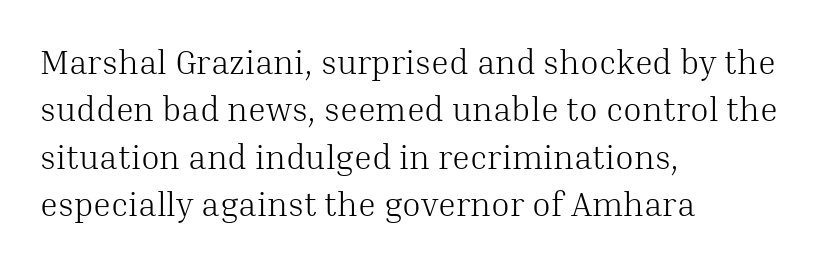
The image shows 34 px light serif type, upright; set left-aligned, normal line spacing (1.39x), normal letter spacing, not underlined; medium stroke contrast and a medium x-height.
